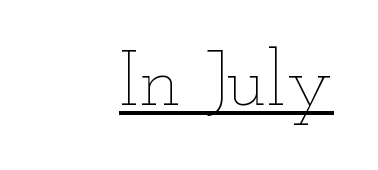
Q: Is the text bold? A: No.
Q: Is the text italic (slanted)? A: No, it is upright.
Q: Is the text underlined? A: Yes.
Q: How is the paragraph aligned? A: Right-aligned.
Q: Is the spacing between letters normal or unusually wide? A: Normal.
Q: Width (condensed, normal, or wide)? A: Wide.
Q: Stroke contrast? A: Low.
Q: x-height? A: Small.
Q: Monospaced? A: No.
